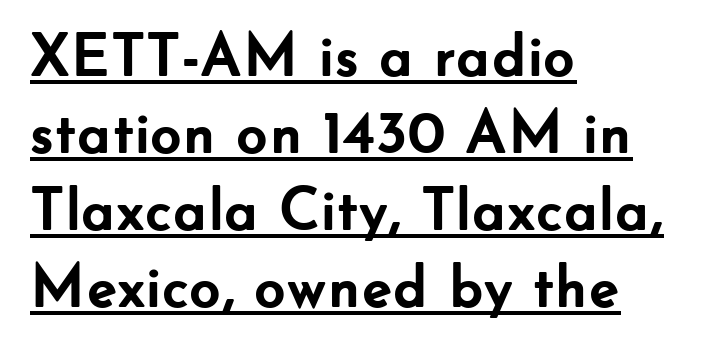
The image shows 61 px semibold sans-serif type, upright; set left-aligned, normal line spacing (1.26x), normal letter spacing, underlined; low stroke contrast and a small x-height.
